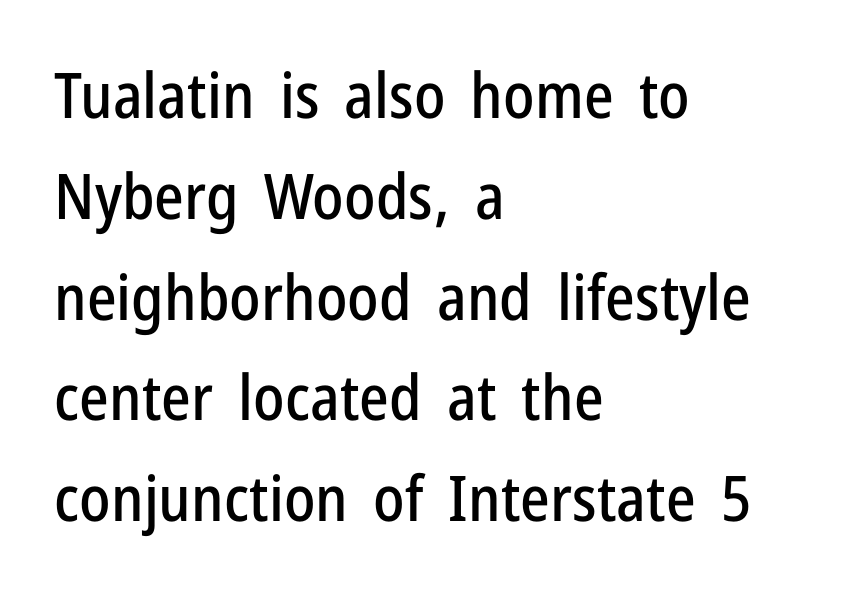
The image shows 63 px condensed sans-serif type, upright; set left-aligned, normal line spacing (1.6x), normal letter spacing, not underlined; low stroke contrast and a medium x-height.
